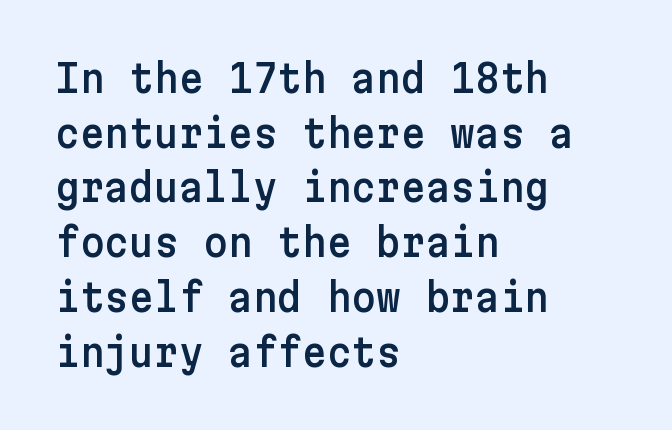
{"serif": "no", "italic": "no", "width": "normal", "stroke_contrast": "low", "x_height": "medium", "underline": "no", "align": "left", "line_spacing": "normal", "line_spacing_ratio": 1.44, "letter_spacing": "normal", "letter_spacing_em": 0.0, "glyph_px": 38}
